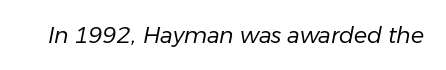
The image shows 22 px text type, italic (leaning right); set normal letter spacing, not underlined.
